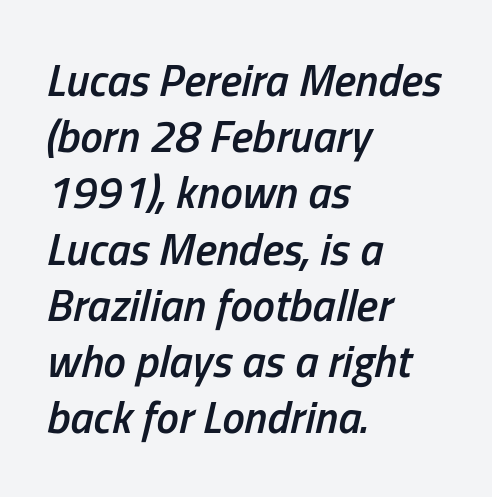
The image shows 45 px semibold, condensed type, italic (leaning right); set left-aligned, normal line spacing (1.25x), normal letter spacing, not underlined; low stroke contrast and a medium x-height.
